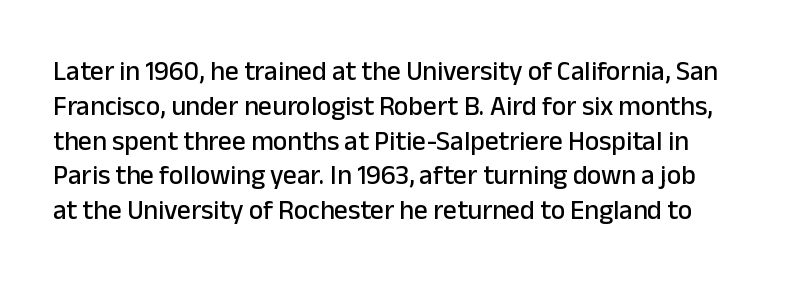
The image shows 27 px text type, upright; set normal line spacing (1.29x), normal letter spacing, not underlined.
